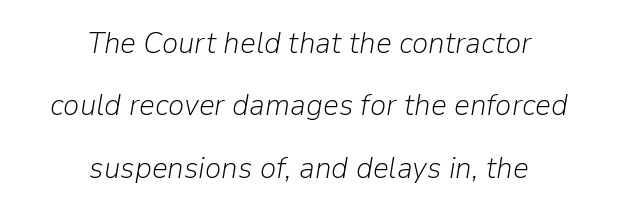
The image shows 31 px light type, italic (leaning right); set centered, loose line spacing (2.01x), normal letter spacing, not underlined; low stroke contrast and a medium x-height.
